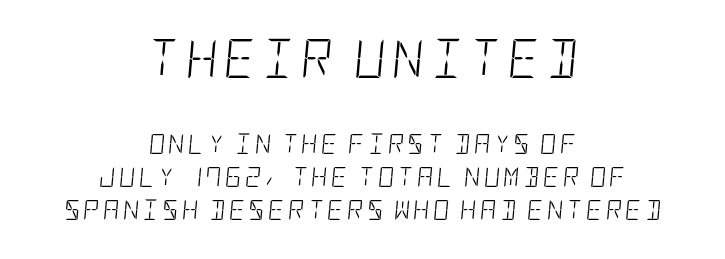
Q: Is the text bold? A: No.
Q: Is the text italic (slanted)? A: Yes, it leans right by about 5 degrees.
Q: Is the text underlined? A: No.
Q: How is the paragraph aligned? A: Centered.
Q: Is the spacing between lines tight, normal or loose? A: Normal.
Q: Which block of text is set in a larger size, the first (top) or the second (bottom)? A: The first (top) one.
Q: Width (condensed, normal, or wide)? A: Condensed.
Q: Stroke contrast? A: Low.
Q: x-height? A: Large.
